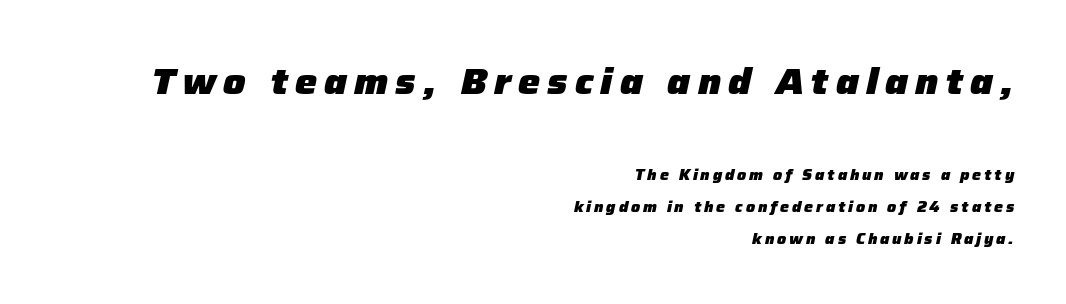
{"italic": "yes", "lean": "right", "slant_degrees": 12, "bold": "yes", "weight": "heavy", "width": "normal", "stroke_contrast": "low", "x_height": "medium", "monospaced": "no", "underline": "no", "align": "right", "line_spacing": "loose", "line_spacing_ratio": 2.16, "larger_block": "first", "size_ratio": 2.47, "glyph_px": 37}
